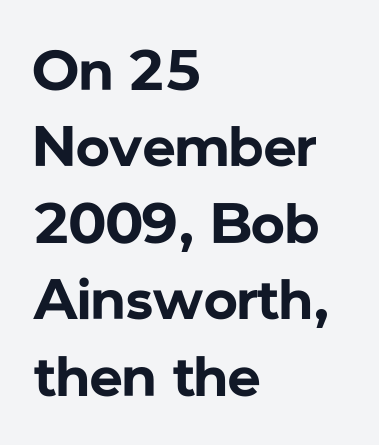
Q: Is the text bold? A: Yes.
Q: Is the text italic (slanted)? A: No, it is upright.
Q: Is the typeface a serif or a sans-serif typeface? A: Sans-serif.
Q: Is the text underlined? A: No.
Q: How is the paragraph aligned? A: Left-aligned.
Q: Is the spacing between letters normal or unusually wide? A: Normal.
Q: Is the spacing between lines tight, normal or loose? A: Normal.
Q: Width (condensed, normal, or wide)? A: Normal.
Q: Stroke contrast? A: Low.
Q: x-height? A: Medium.
Q: Monospaced? A: No.
